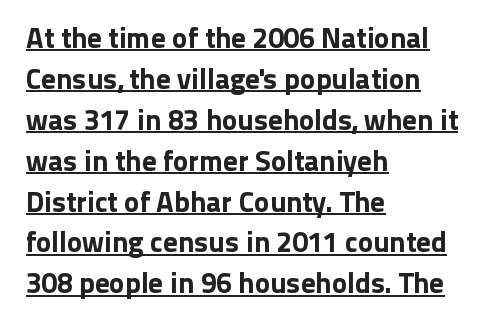
The sample's only ornament is a line tracing under the words. These lines were composed using upright roman letters. Here the designer chose a conventional face with non-uniform glyph widths. The face used here is a sans, in the tradition of grotesques and geometrics. The typesetter chose a ragged-right arrangement here.
